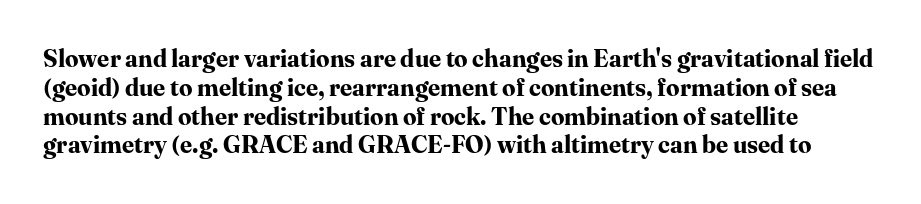
There is no visible air inserted between adjacent glyphs. A full-strength bold gives these letters their thick strokes. Style check: upright. Any mark beneath the type? The region is blank.
